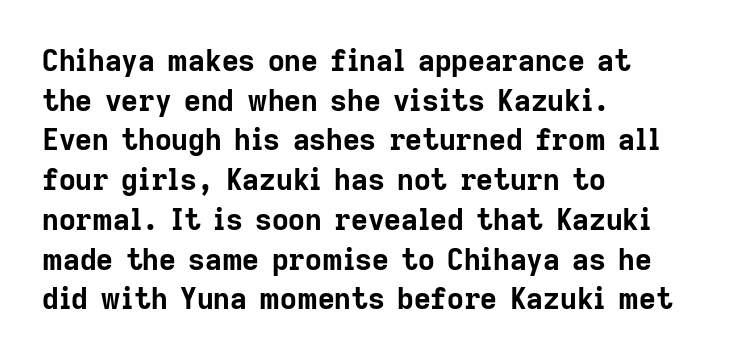
{"serif": "no", "italic": "no", "bold": "yes", "weight": "bold", "width": "normal", "stroke_contrast": "low", "x_height": "medium", "monospaced": "no", "underline": "no", "align": "left", "line_spacing": "normal", "line_spacing_ratio": 1.37, "letter_spacing": "normal", "letter_spacing_em": 0.0, "glyph_px": 29}
